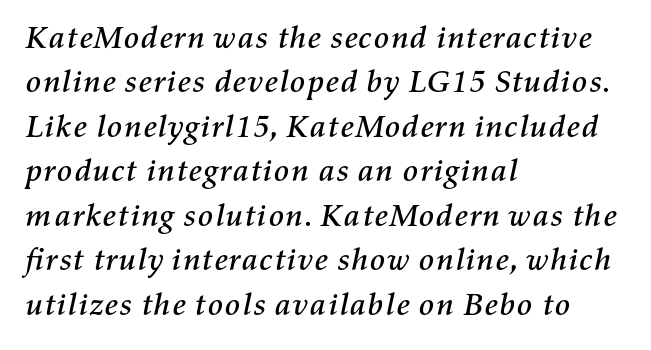
Q: Is the text italic (slanted)? A: Yes, it leans right by about 11 degrees.
Q: Is the text underlined? A: No.
Q: How is the paragraph aligned? A: Left-aligned.
Q: Is the spacing between letters normal or unusually wide? A: Normal.
Q: Is the spacing between lines tight, normal or loose? A: Normal.
Q: Width (condensed, normal, or wide)? A: Normal.
Q: Stroke contrast? A: Medium.
Q: x-height? A: Medium.
Q: Monospaced? A: No.
